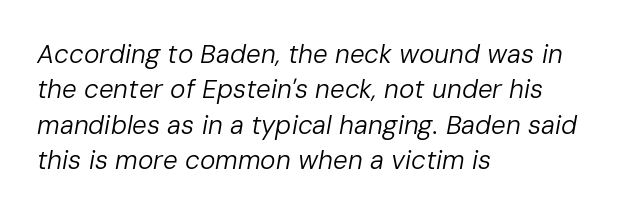
The image shows 26 px text type, italic (leaning right); set left-aligned, normal line spacing (1.36x), normal letter spacing, not underlined.
